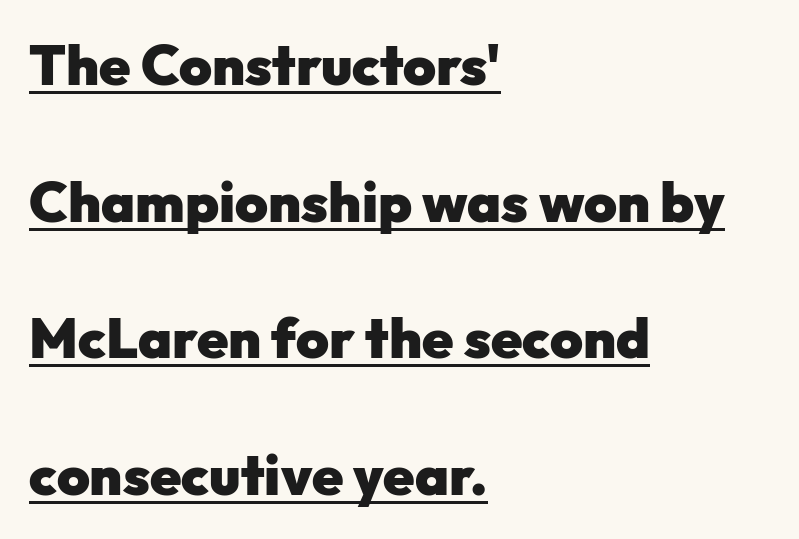
The image shows 56 px heavy sans-serif type, upright; set left-aligned, loose line spacing (2.44x), normal letter spacing, underlined; low stroke contrast and a medium x-height.
